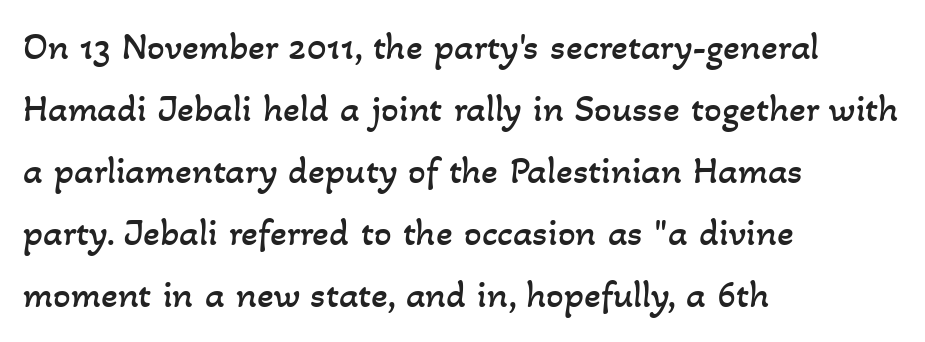
Varying glyph widths throughout — classic text-font behaviour. The line texture is even and compact thanks to regular tracking. Weight class: somewhere from thin through regular. What's the leading like? Ordinary, nothing unusual. The strip under each line holds only bare page. This rendering uses left alignment, leaving the right contour irregular.
